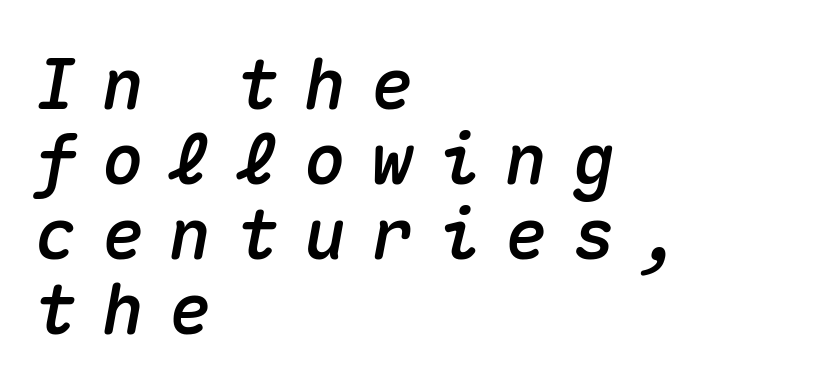
Q: Is the text italic (slanted)? A: Yes, it leans right by about 10 degrees.
Q: Is the text underlined? A: No.
Q: How is the paragraph aligned? A: Left-aligned.
Q: Is the spacing between letters normal or unusually wide? A: Unusually wide.
Q: Is the spacing between lines tight, normal or loose? A: Tight.
Q: Width (condensed, normal, or wide)? A: Normal.
Q: Stroke contrast? A: Medium.
Q: x-height? A: Medium.
Q: Monospaced? A: Yes.
